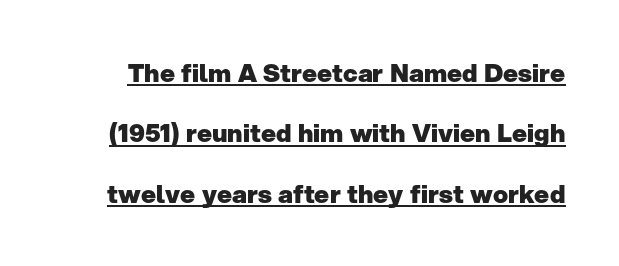
The image shows 25 px bold type, upright; set loose line spacing (2.42x), normal letter spacing, underlined.
